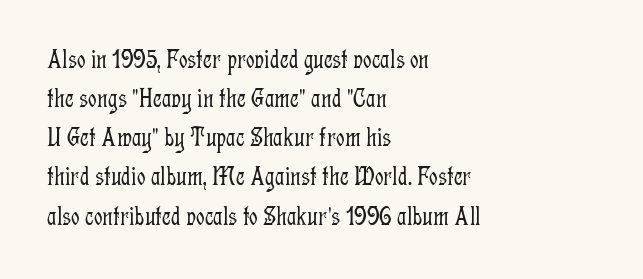
Default kerning and tracking; the words read as compact shapes. No heavy texture on the line: the type isn't bold. A roman cut, with each character standing at attention. Notice how the passage keeps a crisp vertical edge on the left only. Bare-footed words on every line.
